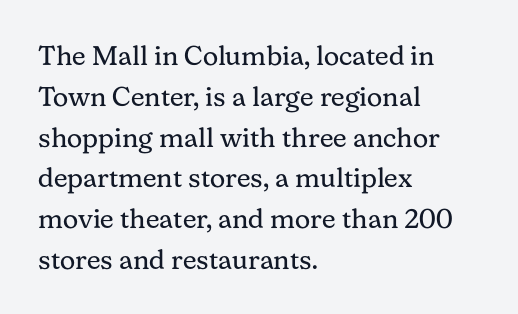
{"italic": "no", "bold": "no", "underline": "no", "align": "left", "line_spacing": "normal", "line_spacing_ratio": 1.51, "letter_spacing": "normal", "letter_spacing_em": 0.0, "glyph_px": 27}
